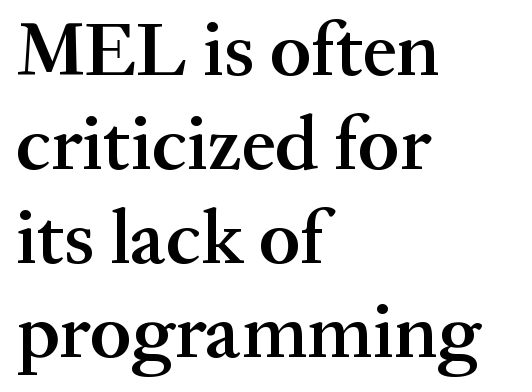
The image shows 77 px semibold serif type, upright; set left-aligned, line spacing 1.22x, normal letter spacing, not underlined; medium stroke contrast and a medium x-height.
